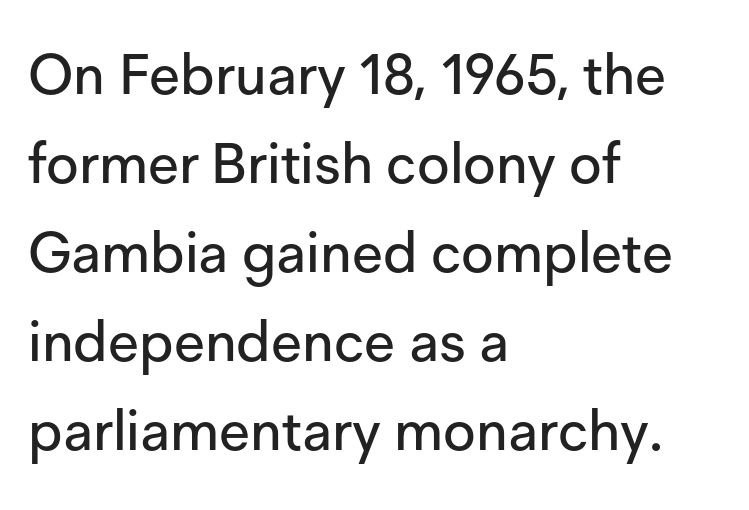
{"serif": "no", "italic": "no", "width": "normal", "stroke_contrast": "low", "x_height": "medium", "monospaced": "no", "underline": "no", "align": "left", "line_spacing": "normal", "line_spacing_ratio": 1.59, "letter_spacing": "normal", "letter_spacing_em": 0.0, "glyph_px": 56}
